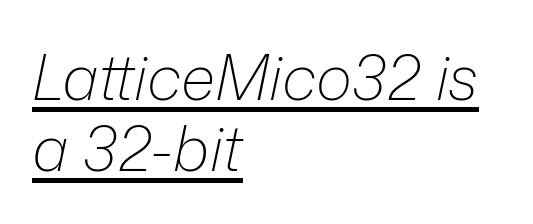
Q: Is the text bold? A: No.
Q: Is the text italic (slanted)? A: Yes, it leans right by about 12 degrees.
Q: Is the text underlined? A: Yes.
Q: How is the paragraph aligned? A: Left-aligned.
Q: Is the spacing between letters normal or unusually wide? A: Normal.
Q: Is the spacing between lines tight, normal or loose? A: Tight.
Q: Width (condensed, normal, or wide)? A: Normal.
Q: Stroke contrast? A: Low.
Q: x-height? A: Medium.
Q: Monospaced? A: No.
